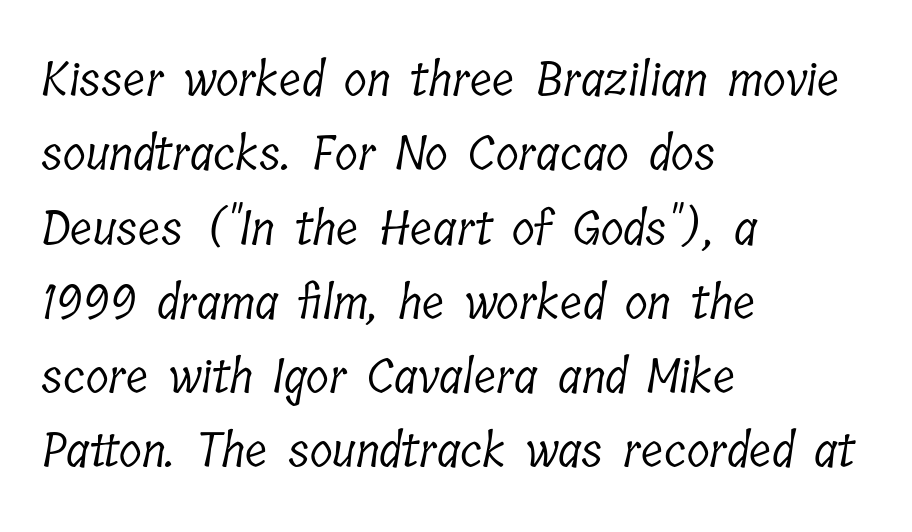
Q: Is the text bold? A: No.
Q: Is the typeface a serif or a sans-serif typeface? A: Serif.
Q: Is the text underlined? A: No.
Q: How is the paragraph aligned? A: Left-aligned.
Q: Is the spacing between letters normal or unusually wide? A: Normal.
Q: Is the spacing between lines tight, normal or loose? A: Normal.
Q: Width (condensed, normal, or wide)? A: Condensed.
Q: Stroke contrast? A: Low.
Q: x-height? A: Medium.
Q: Monospaced? A: No.
